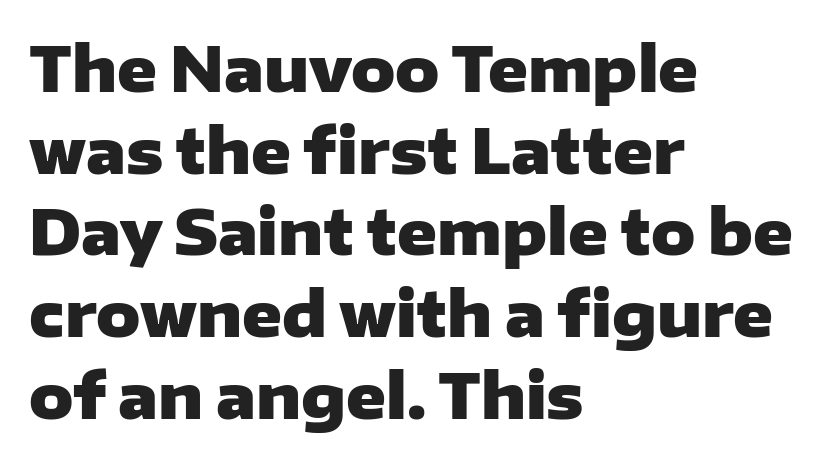
The image shows 61 px heavy, wide sans-serif type, upright; set left-aligned, normal line spacing (1.34x), normal letter spacing, not underlined; low stroke contrast and a medium x-height.
